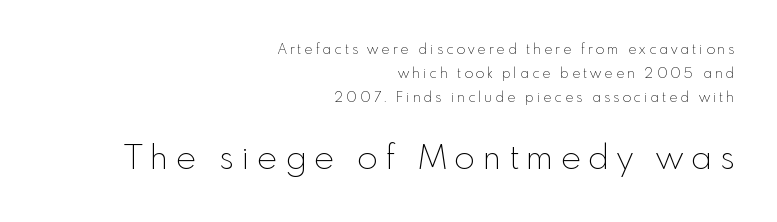
The image shows 34 px thin sans-serif type, upright; set right-aligned, line spacing 1.72x, unusually wide letter spacing (+0.22 em), not underlined; the second (bottom) block is 2.43x larger; a small x-height.
